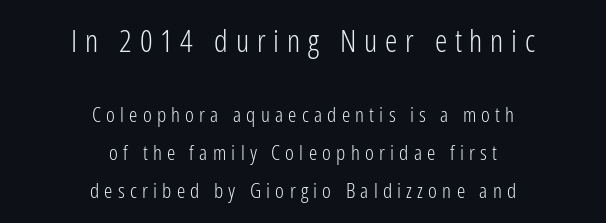
{"serif": "no", "italic": "no", "bold": "no", "weight": "light", "width": "condensed", "stroke_contrast": "low", "x_height": "medium", "monospaced": "no", "underline": "no", "align": "center", "line_spacing_ratio": 1.81, "letter_spacing": "wide", "letter_spacing_em": 0.25, "larger_block": "first", "size_ratio": 1.48, "glyph_px": 31}
